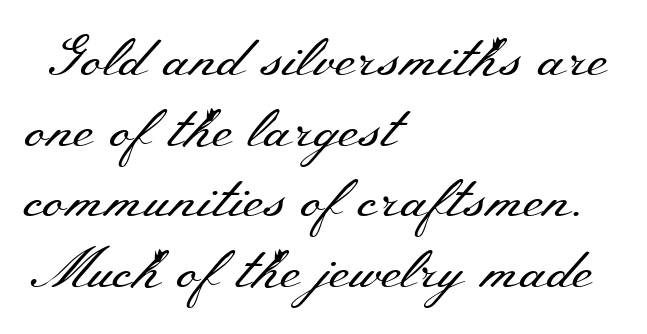
{"serif": "yes", "bold": "no", "weight": "regular", "width": "wide", "stroke_contrast": "medium", "x_height": "small", "monospaced": "no", "underline": "no", "align": "left", "line_spacing": "normal", "line_spacing_ratio": 1.26, "letter_spacing": "normal", "letter_spacing_em": 0.0, "glyph_px": 56}
